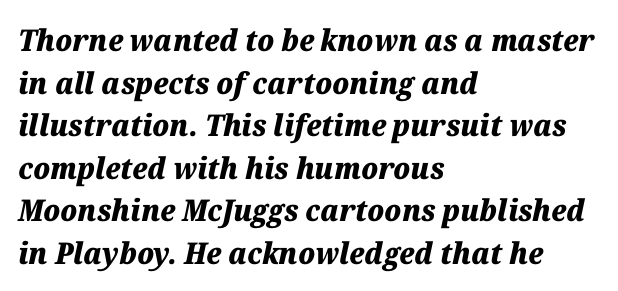
Q: Is the text bold? A: Yes.
Q: Is the text italic (slanted)? A: Yes, it leans right by about 12 degrees.
Q: Is the text underlined? A: No.
Q: How is the paragraph aligned? A: Left-aligned.
Q: Is the spacing between letters normal or unusually wide? A: Normal.
Q: Is the spacing between lines tight, normal or loose? A: Normal.
Q: Width (condensed, normal, or wide)? A: Normal.
Q: Stroke contrast? A: Medium.
Q: x-height? A: Medium.
Q: Monospaced? A: No.
